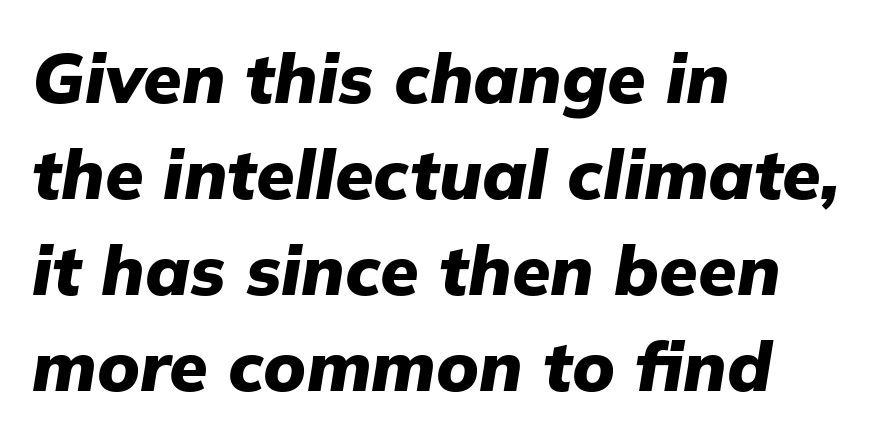
Q: Is the text bold? A: Yes.
Q: Is the text italic (slanted)? A: Yes, it leans right by about 9 degrees.
Q: Is the text underlined? A: No.
Q: How is the paragraph aligned? A: Left-aligned.
Q: Is the spacing between letters normal or unusually wide? A: Normal.
Q: Is the spacing between lines tight, normal or loose? A: Normal.
Q: Width (condensed, normal, or wide)? A: Normal.
Q: Stroke contrast? A: Low.
Q: x-height? A: Medium.
Q: Monospaced? A: No.
